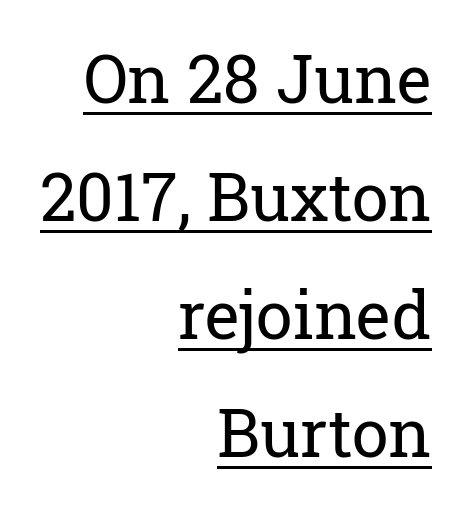
The image shows 66 px regular-weight serif type, upright; set right-aligned, line spacing 1.79x, normal letter spacing, underlined; low stroke contrast and a medium x-height.
